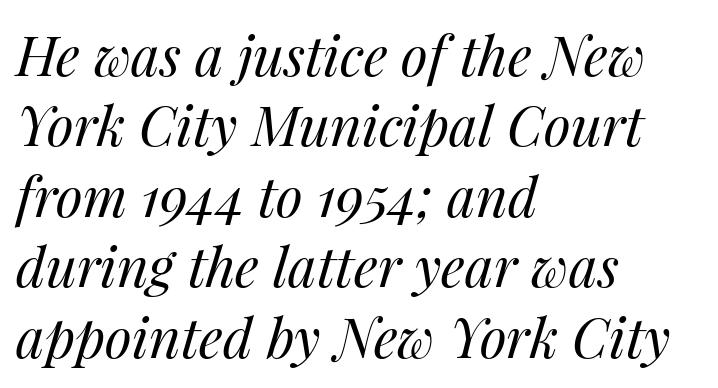
The image shows 55 px regular-weight type, italic (leaning right); set left-aligned, normal line spacing (1.28x), normal letter spacing, not underlined; medium stroke contrast and a medium x-height.
